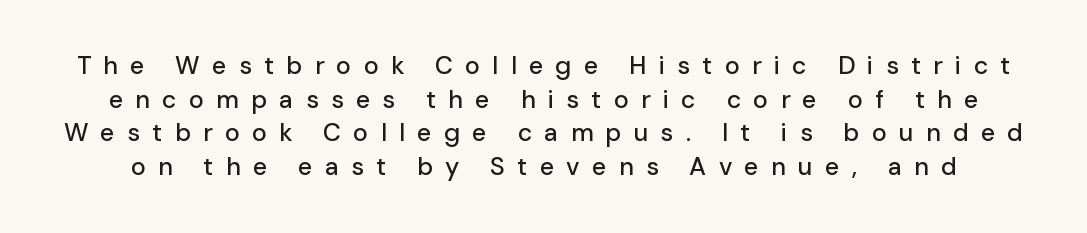
Evenly set lines give the paragraph a standard silhouette. Loose tracking; the words dissolve into strings of separated letters. Any mark beneath the type? The region is blank. A roman cut, with each character standing at attention.
